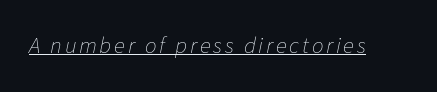
Q: Is the text bold? A: No.
Q: Is the text italic (slanted)? A: Yes, it leans right by about 11 degrees.
Q: Is the text underlined? A: Yes.
